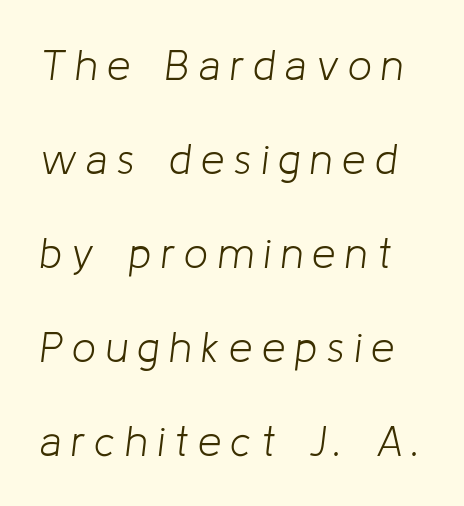
The image shows 42 px light type, italic (leaning right); set loose line spacing (2.24x), unusually wide letter spacing (+0.23 em), not underlined; low stroke contrast and a medium x-height.
